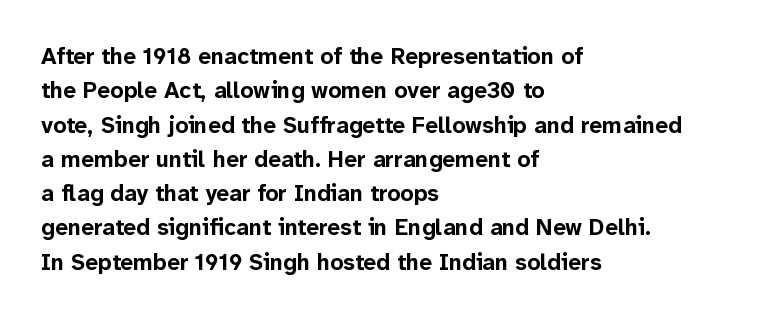
Q: Is the text bold? A: Yes.
Q: Is the text italic (slanted)? A: No, it is upright.
Q: Is the text underlined? A: No.
Q: How is the paragraph aligned? A: Left-aligned.
Q: Is the spacing between letters normal or unusually wide? A: Normal.
Q: Is the spacing between lines tight, normal or loose? A: Normal.
